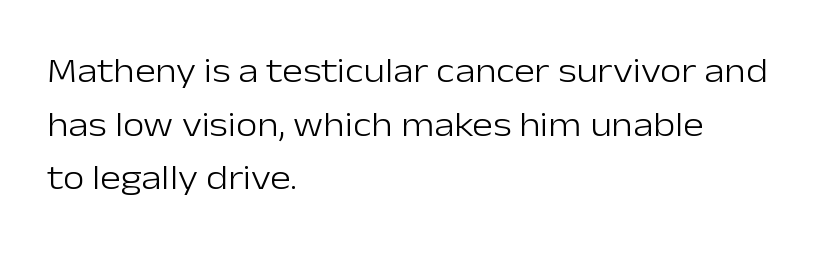
Q: Is the text bold? A: No.
Q: Is the text italic (slanted)? A: No, it is upright.
Q: Is the typeface a serif or a sans-serif typeface? A: Sans-serif.
Q: Is the text underlined? A: No.
Q: How is the paragraph aligned? A: Left-aligned.
Q: Is the spacing between letters normal or unusually wide? A: Normal.
Q: Is the spacing between lines tight, normal or loose? A: Normal.
Q: Width (condensed, normal, or wide)? A: Normal.
Q: Stroke contrast? A: Low.
Q: x-height? A: Medium.
Q: Monospaced? A: No.
